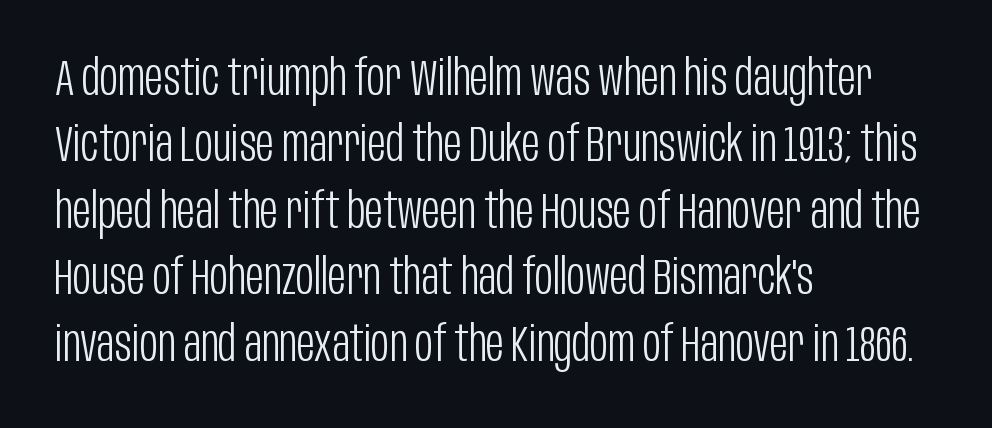
Typographically, this falls in the sans-serif category. The ragged edge is on the right, which tells us the setting is flush left. The type sits square on the baseline with zero lean. The lines sit at an ordinary, default distance from one another. Students, note that the glyphs here touch the page at normal intervals. Decoration check: the copy has no underline.
